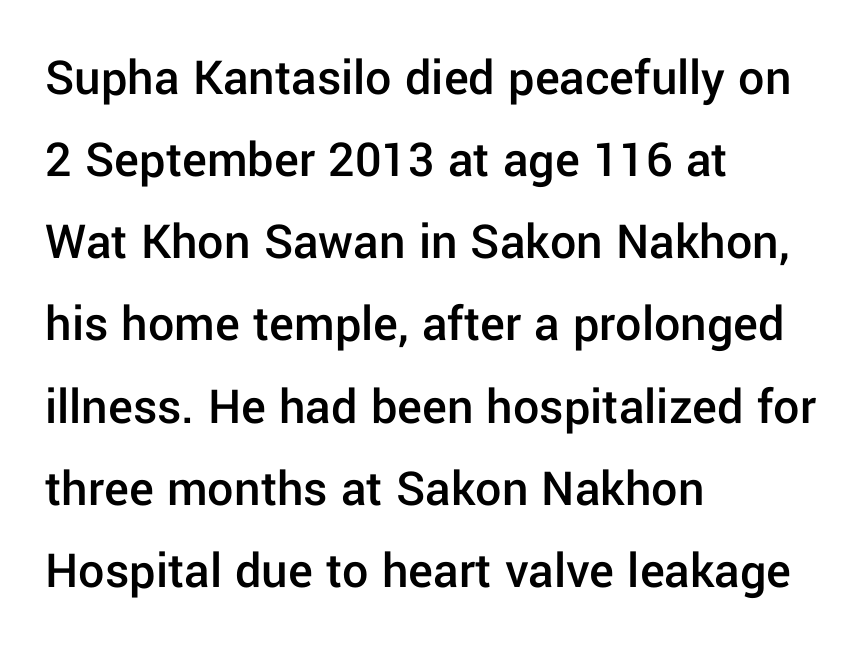
{"serif": "no", "italic": "no", "bold": "semi", "weight": "semibold", "width": "normal", "stroke_contrast": "low", "x_height": "medium", "monospaced": "no", "underline": "no", "align": "left", "line_spacing": "normal", "line_spacing_ratio": 1.58, "letter_spacing": "normal", "letter_spacing_em": 0.0, "glyph_px": 52}
